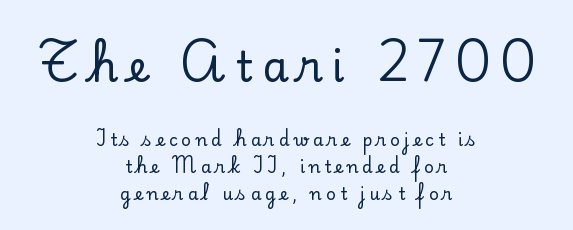
The image shows 42 px serif type, upright; set centered, normal line spacing (1.58x), unusually wide letter spacing (+0.24 em), not underlined; the first (top) block is 2.47x larger; low stroke contrast and a small x-height.
